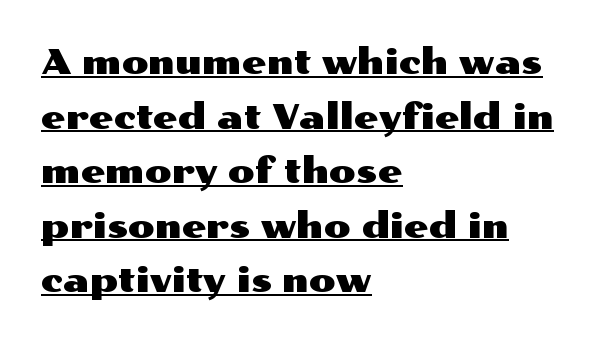
The image shows 35 px wide sans-serif type, upright; set left-aligned, normal line spacing (1.56x), normal letter spacing, underlined; medium stroke contrast and a medium x-height.
